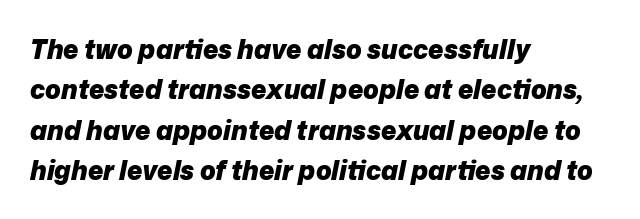
Q: Is the text bold? A: Yes.
Q: Is the text italic (slanted)? A: Yes, it leans right by about 12 degrees.
Q: Is the text underlined? A: No.
Q: How is the paragraph aligned? A: Left-aligned.
Q: Is the spacing between letters normal or unusually wide? A: Normal.
Q: Is the spacing between lines tight, normal or loose? A: Normal.
